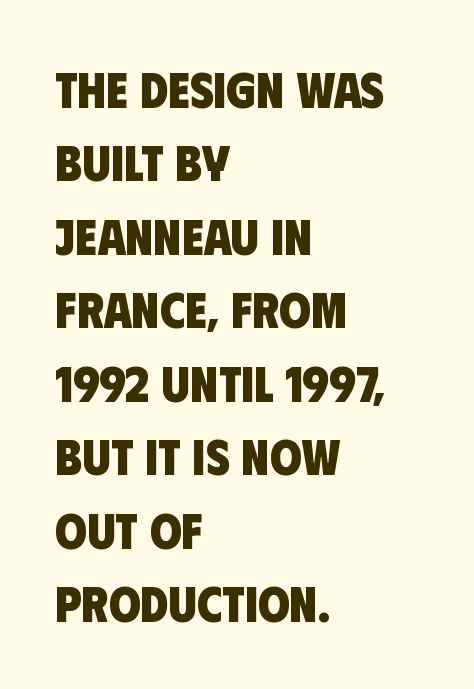
Q: Is the text bold? A: Yes.
Q: Is the typeface a serif or a sans-serif typeface? A: Sans-serif.
Q: Is the text underlined? A: No.
Q: How is the paragraph aligned? A: Left-aligned.
Q: Is the spacing between letters normal or unusually wide? A: Normal.
Q: Is the spacing between lines tight, normal or loose? A: Normal.
Q: Width (condensed, normal, or wide)? A: Condensed.
Q: Stroke contrast? A: Low.
Q: x-height? A: Large.
Q: Monospaced? A: No.
